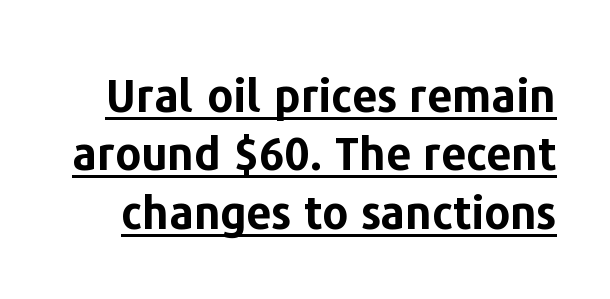
The image shows 45 px bold sans-serif type, upright; set normal line spacing (1.3x), normal letter spacing, underlined; low stroke contrast and a medium x-height.
